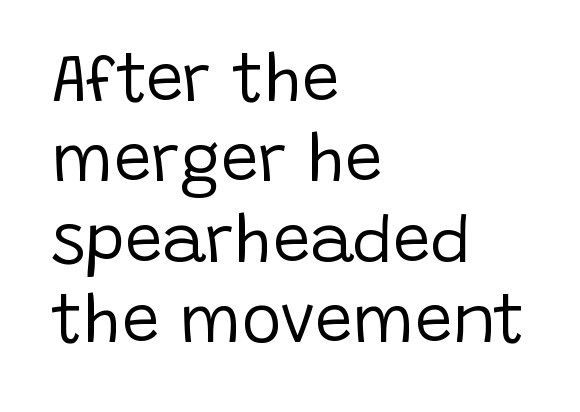
Q: Is the text bold? A: No.
Q: Is the text italic (slanted)? A: No, it is upright.
Q: Is the typeface a serif or a sans-serif typeface? A: Sans-serif.
Q: Is the text underlined? A: No.
Q: How is the paragraph aligned? A: Left-aligned.
Q: Is the spacing between letters normal or unusually wide? A: Normal.
Q: Width (condensed, normal, or wide)? A: Normal.
Q: Stroke contrast? A: Low.
Q: x-height? A: Large.
Q: Monospaced? A: No.
